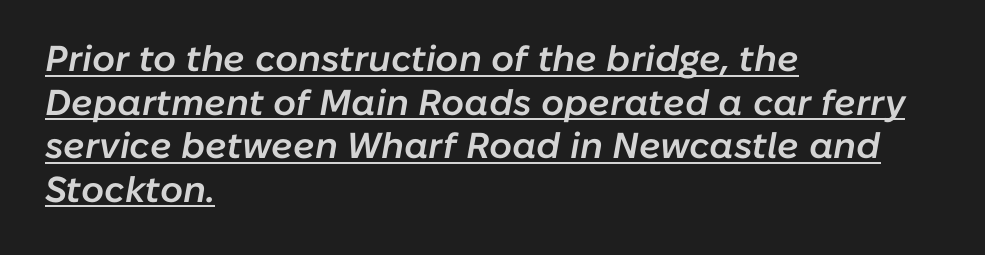
Q: Is the text bold? A: Semi-bold.
Q: Is the text italic (slanted)? A: Yes, it leans right by about 10 degrees.
Q: Is the text underlined? A: Yes.
Q: How is the paragraph aligned? A: Left-aligned.
Q: Is the spacing between letters normal or unusually wide? A: Normal.
Q: Width (condensed, normal, or wide)? A: Normal.
Q: Stroke contrast? A: Low.
Q: x-height? A: Medium.
Q: Monospaced? A: No.
